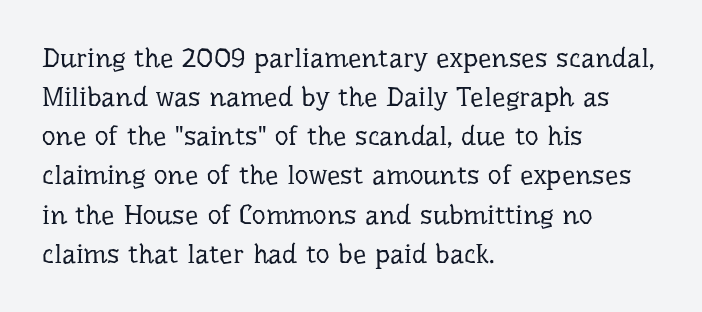
The image shows 27 px text type, upright; set left-aligned, normal line spacing (1.45x), normal letter spacing, not underlined.
